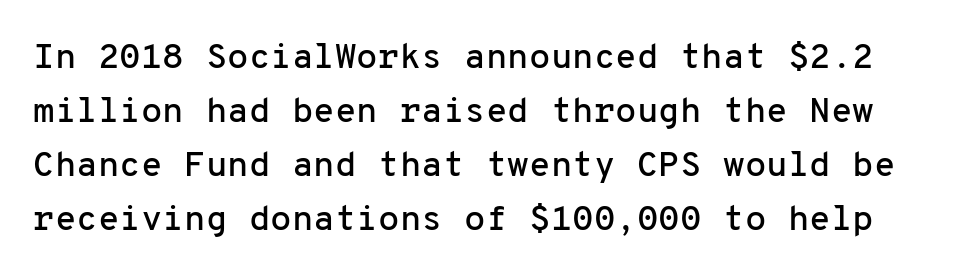
The passage shown has conventional tracking throughout. Beneath every word, the page is bare. Unlike a traditional serif, this face leaves its strokes unadorned. Rows of type keep a routine distance in the vertical direction. If you drew a line through each stem, it would be perfectly vertical. Do the characters align in a grid? Yes, the font is monospaced.
